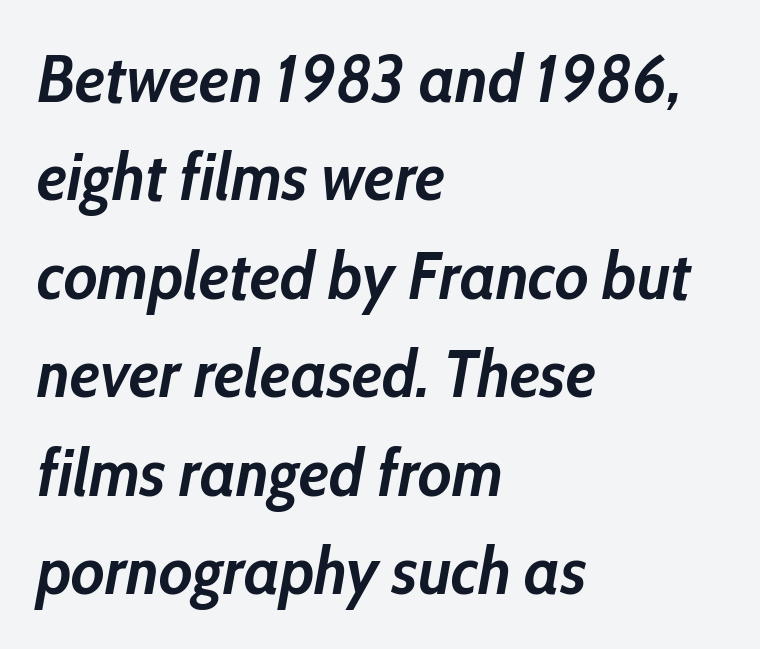
The image shows 67 px semibold, condensed type, italic (leaning right); set left-aligned, normal line spacing (1.47x), normal letter spacing, not underlined; low stroke contrast and a medium x-height.
